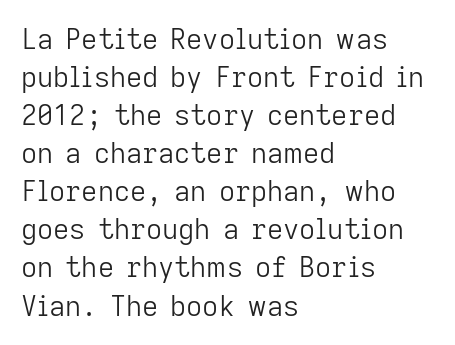
The image shows 28 px light sans-serif type, upright; set left-aligned, normal line spacing (1.36x), normal letter spacing, not underlined; low stroke contrast and a medium x-height.
